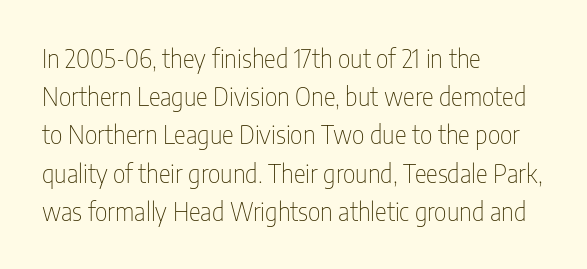
{"italic": "no", "bold": "no", "underline": "no", "align": "left", "line_spacing": "normal", "line_spacing_ratio": 1.53, "letter_spacing": "normal", "letter_spacing_em": 0.0, "glyph_px": 25}
